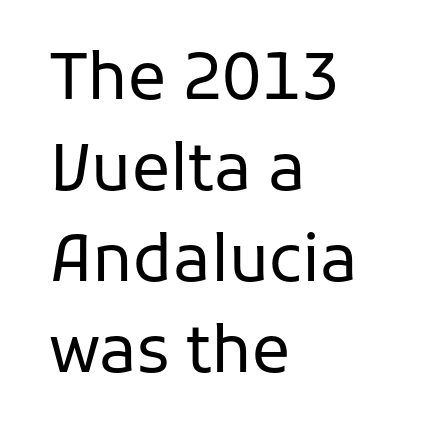
{"serif": "no", "italic": "no", "bold": "no", "weight": "regular", "width": "normal", "stroke_contrast": "low", "x_height": "medium", "monospaced": "no", "underline": "no", "align": "left", "line_spacing": "normal", "line_spacing_ratio": 1.42, "letter_spacing": "normal", "letter_spacing_em": 0.0, "glyph_px": 64}
